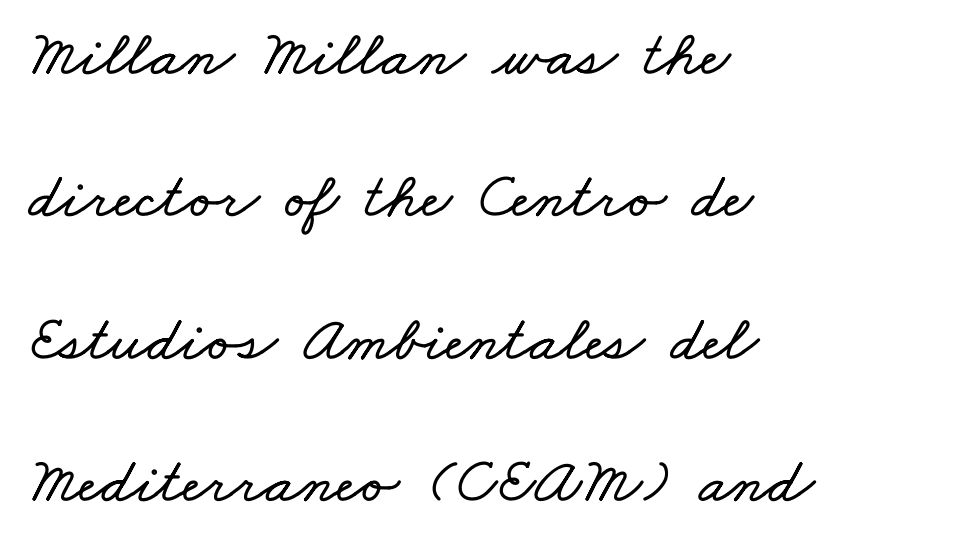
Q: Is the text underlined? A: No.
Q: How is the paragraph aligned? A: Left-aligned.
Q: Is the spacing between letters normal or unusually wide? A: Normal.
Q: Is the spacing between lines tight, normal or loose? A: Loose.
Q: Width (condensed, normal, or wide)? A: Wide.
Q: Stroke contrast? A: Low.
Q: x-height? A: Small.
Q: Monospaced? A: No.
